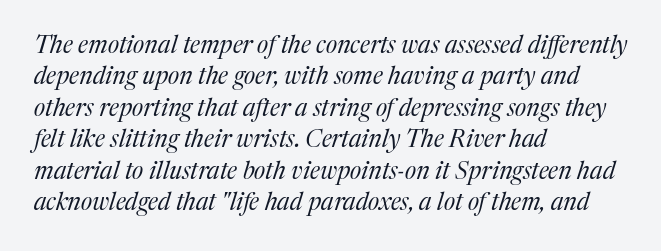
Leading: standard. The baseline area is clear. Nobody touched the tracking dial on this one. Compared with a typical body face, this is equally light or lighter still.
